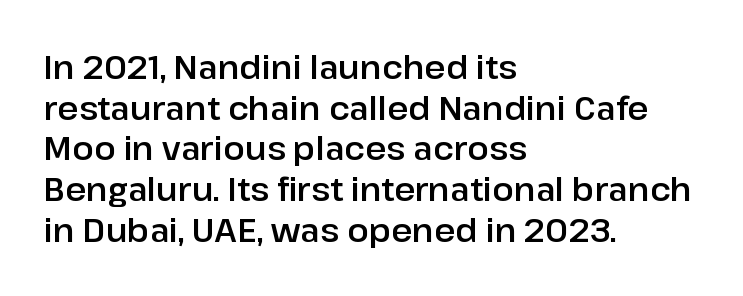
Type without underlining. Does extra space separate the letters? No, they use regular spacing. How would I describe the line gaps? Plain and ordinary. The passage shown is typeset with a sans-serif family. Do the characters align in a grid? No, the font is proportional. Is the block centered? No — it sits flush against the left margin.
